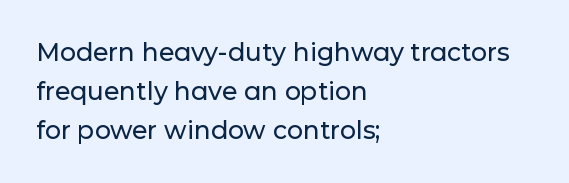
The image shows 25 px text type, upright; set left-aligned, normal line spacing (1.57x), normal letter spacing, not underlined.
